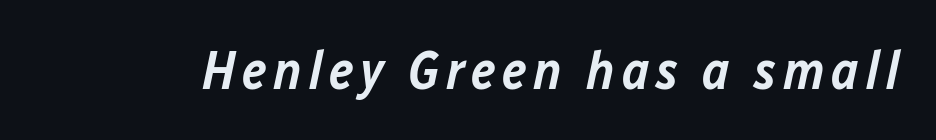
{"italic": "yes", "lean": "right", "slant_degrees": 12, "bold": "semi", "weight": "semibold", "width": "normal", "stroke_contrast": "low", "x_height": "medium", "monospaced": "no", "underline": "no", "glyph_px": 54}
